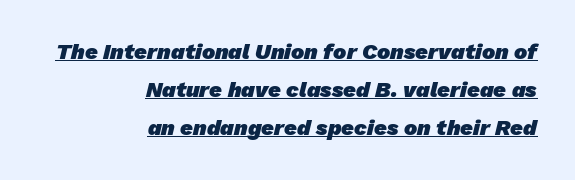
Q: Is the text bold? A: Yes.
Q: Is the text underlined? A: Yes.
Q: How is the paragraph aligned? A: Right-aligned.
Q: Is the spacing between letters normal or unusually wide? A: Normal.
